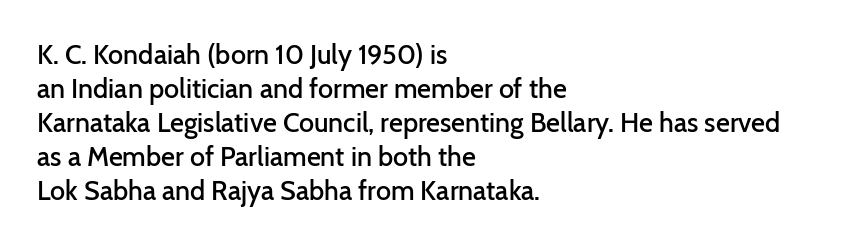
{"italic": "no", "bold": "semi", "underline": "no", "align": "left", "line_spacing": "normal", "line_spacing_ratio": 1.26, "letter_spacing": "normal", "letter_spacing_em": 0.0, "glyph_px": 27}
